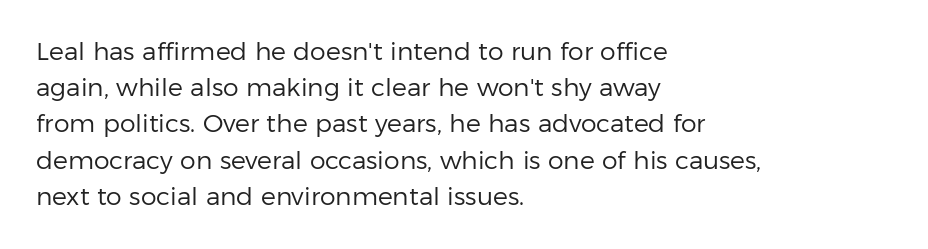
The cut favours lightness, reaching ordinary text weight at its darkest. Left-aligned paragraph, ragged on the right. There is no visible air inserted between adjacent glyphs. Has an underline been added? It has not. Upright lettering throughout. Leading matches the norm, producing a regular column.
